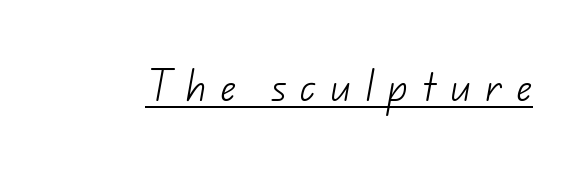
{"serif": "no", "bold": "no", "weight": "light", "width": "normal", "stroke_contrast": "low", "x_height": "small", "monospaced": "no", "underline": "yes", "letter_spacing": "wide", "letter_spacing_em": 0.42, "glyph_px": 34}
